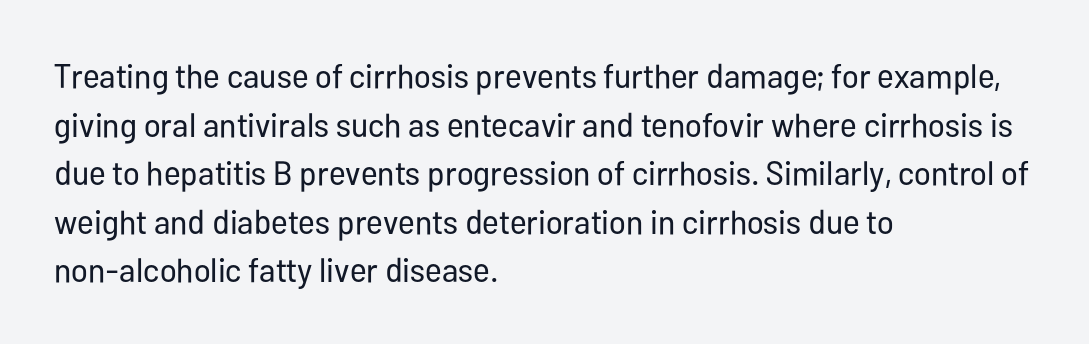
{"serif": "no", "italic": "no", "bold": "no", "weight": "regular", "width": "condensed", "stroke_contrast": "low", "x_height": "medium", "monospaced": "no", "underline": "no", "align": "left", "line_spacing": "normal", "line_spacing_ratio": 1.43, "letter_spacing": "normal", "letter_spacing_em": 0.0, "glyph_px": 34}
